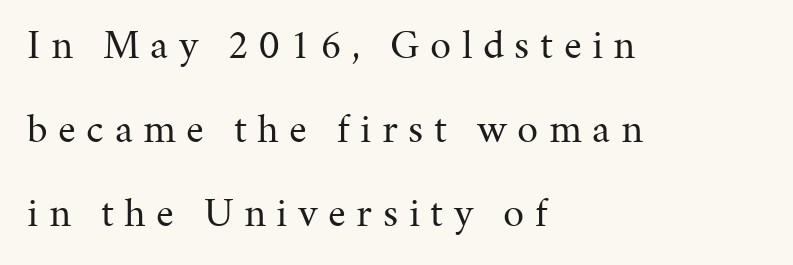
{"serif": "yes", "italic": "no", "bold": "no", "weight": "regular", "width": "normal", "stroke_contrast": "medium", "x_height": "medium", "monospaced": "no", "underline": "no", "align": "left", "line_spacing": "loose", "line_spacing_ratio": 2.0, "letter_spacing": "wide", "letter_spacing_em": 0.25, "glyph_px": 42}
